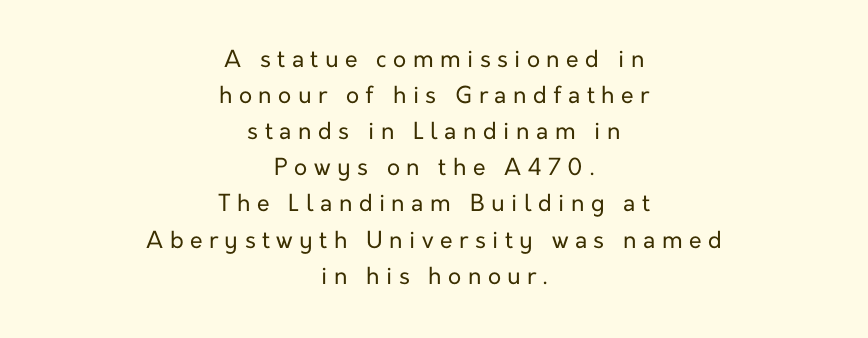
{"italic": "no", "bold": "no", "underline": "no", "align": "center", "line_spacing": "normal", "line_spacing_ratio": 1.57, "letter_spacing": "wide", "letter_spacing_em": 0.28, "glyph_px": 23}
